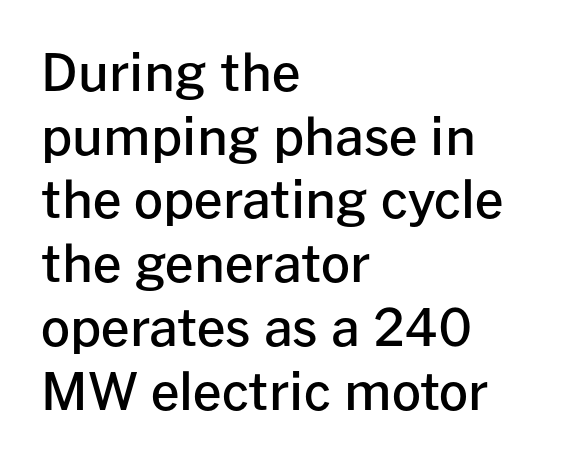
{"serif": "no", "italic": "no", "bold": "semi", "weight": "semibold", "width": "normal", "stroke_contrast": "low", "x_height": "medium", "monospaced": "no", "underline": "no", "align": "left", "line_spacing": "normal", "line_spacing_ratio": 1.25, "letter_spacing": "normal", "letter_spacing_em": 0.0, "glyph_px": 51}
